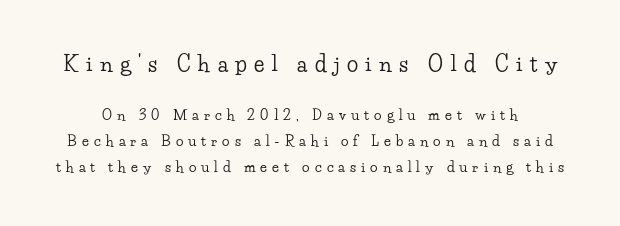
Q: Is the text italic (slanted)? A: No, it is upright.
Q: Is the text underlined? A: No.
Q: Is the spacing between letters normal or unusually wide? A: Unusually wide.
Q: Which block of text is set in a larger size, the first (top) or the second (bottom)? A: The first (top) one.
